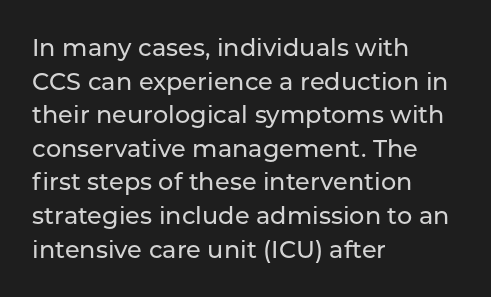
The image shows 24 px text type, upright; set left-aligned, normal line spacing (1.4x), normal letter spacing, not underlined.
